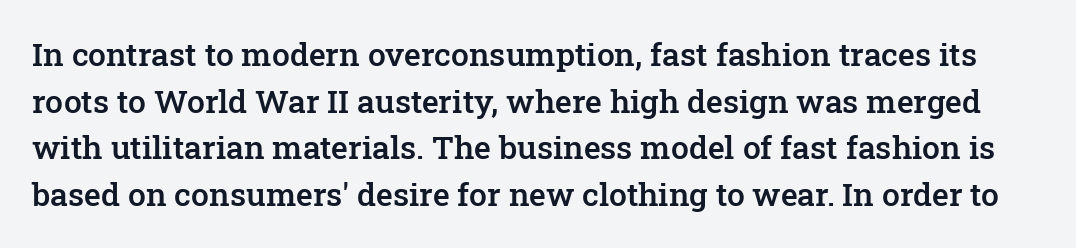
The gap between lines stays unmarked. The rendering uses natural spacing where letterforms have individual widths. These words are printed semibold, heavier than regular yet not bold. Leading: standard. These lines keep a tight, regular rhythm from letter to letter. The axis of the letterforms is exactly vertical.
